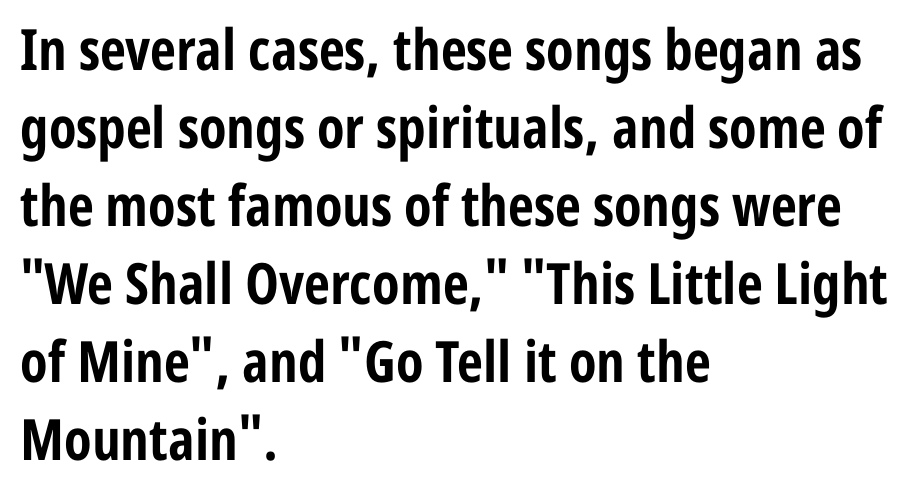
{"serif": "no", "italic": "no", "bold": "yes", "weight": "bold", "width": "condensed", "stroke_contrast": "low", "x_height": "medium", "monospaced": "no", "underline": "no", "align": "left", "line_spacing": "normal", "line_spacing_ratio": 1.37, "letter_spacing": "normal", "letter_spacing_em": 0.0, "glyph_px": 57}
